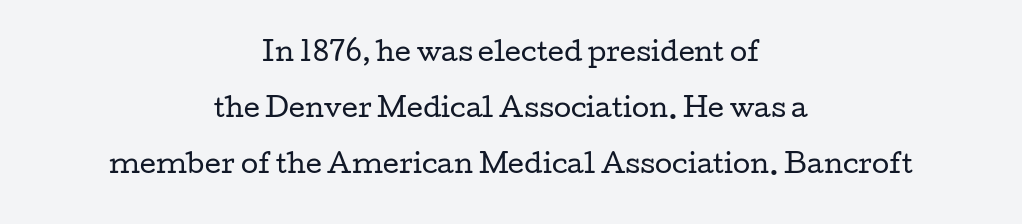
Ascenders rise straight up at ninety degrees. Layout note: lines centered. Heaviness? Minimal to ordinary, like unemphasized prose. Compared with typical body copy, the letter spacing here is the same. Honestly, there is no underline to notice here at all.
